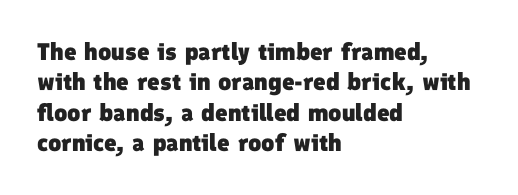
Q: Is the text bold? A: Yes.
Q: Is the text underlined? A: No.
Q: How is the paragraph aligned? A: Left-aligned.
Q: Is the spacing between letters normal or unusually wide? A: Normal.
Q: Is the spacing between lines tight, normal or loose? A: Normal.
